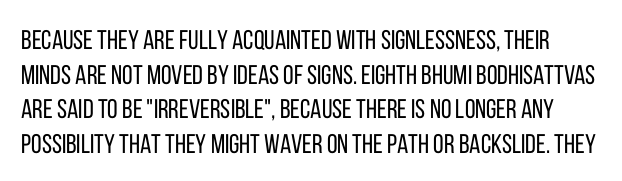
{"italic": "no", "bold": "no", "underline": "no", "line_spacing": "normal", "line_spacing_ratio": 1.28, "letter_spacing": "normal", "letter_spacing_em": 0.0, "glyph_px": 27}
